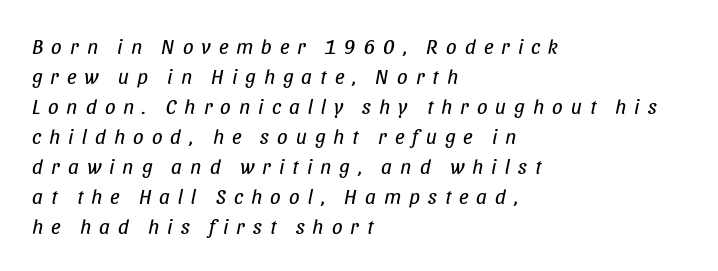
The image shows 21 px text type, italic (leaning right); set left-aligned, normal line spacing (1.43x), unusually wide letter spacing (+0.38 em), not underlined.
